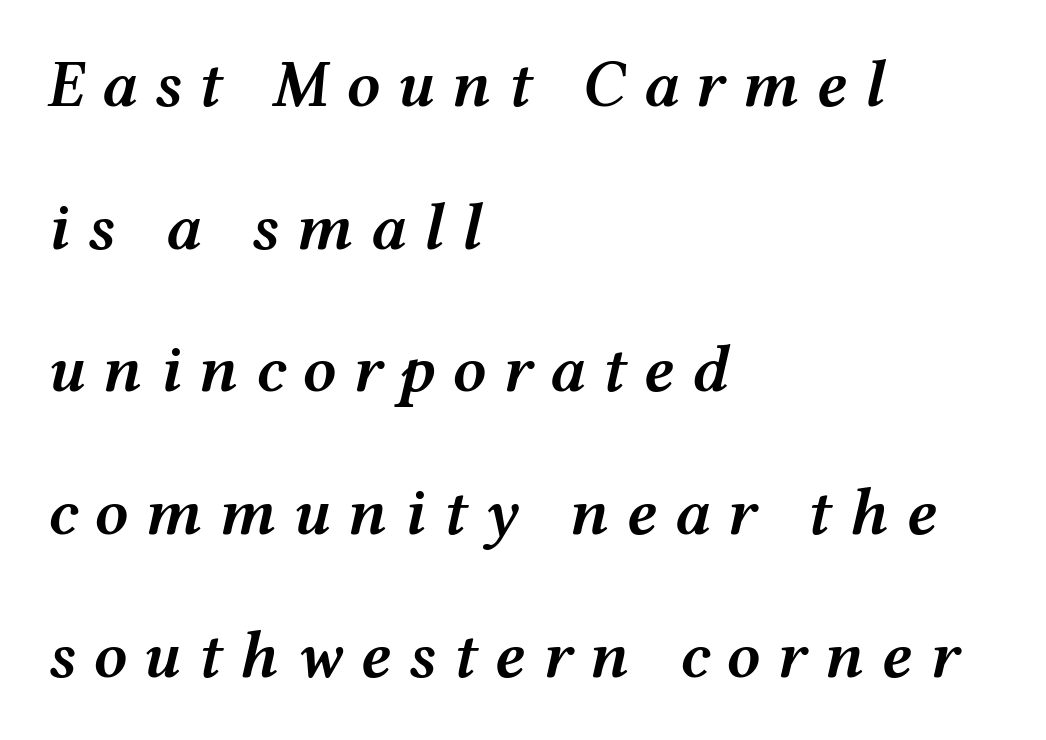
Q: Is the text bold? A: Semi-bold.
Q: Is the text italic (slanted)? A: Yes, it leans right by about 12 degrees.
Q: Is the text underlined? A: No.
Q: How is the paragraph aligned? A: Left-aligned.
Q: Is the spacing between letters normal or unusually wide? A: Unusually wide.
Q: Is the spacing between lines tight, normal or loose? A: Loose.
Q: Width (condensed, normal, or wide)? A: Wide.
Q: Stroke contrast? A: Medium.
Q: x-height? A: Medium.
Q: Monospaced? A: No.
